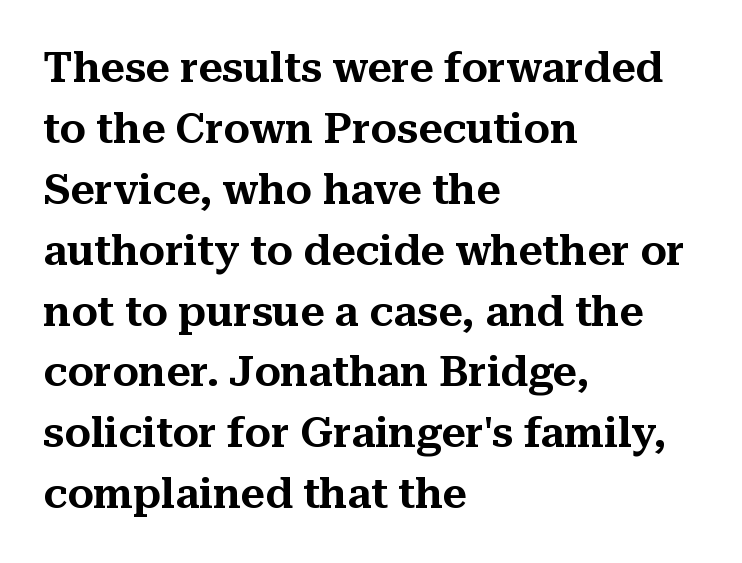
Q: Is the text italic (slanted)? A: No, it is upright.
Q: Is the typeface a serif or a sans-serif typeface? A: Serif.
Q: Is the text underlined? A: No.
Q: How is the paragraph aligned? A: Left-aligned.
Q: Is the spacing between letters normal or unusually wide? A: Normal.
Q: Is the spacing between lines tight, normal or loose? A: Normal.
Q: Width (condensed, normal, or wide)? A: Normal.
Q: Stroke contrast? A: Medium.
Q: x-height? A: Medium.
Q: Monospaced? A: No.
